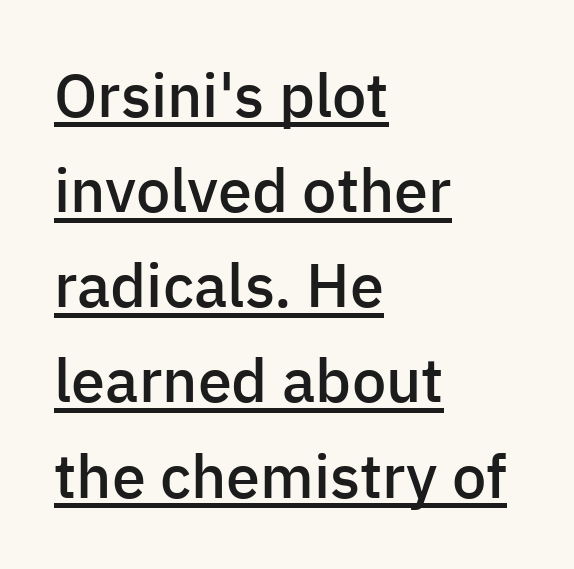
A sans-serif font was chosen for this passage. Posture: upright roman. A fair bit of extra ink — the face is semibold, not bold. Decoration check: the copy is underlined. Horizontal bands of white between lines are of average thickness. Character widths vary here, with narrow letters taking less room than wide ones.
